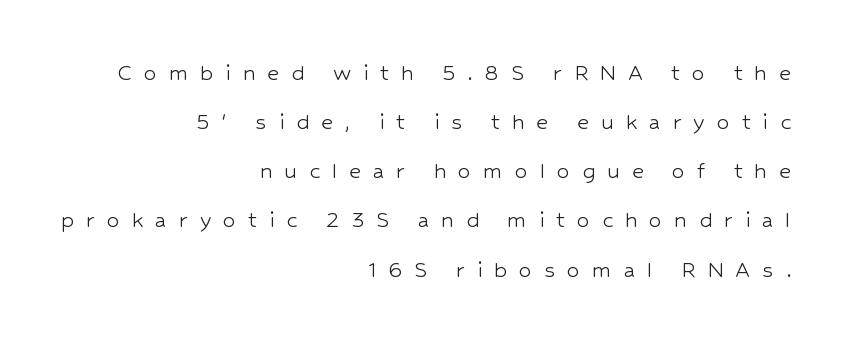
Q: Is the text bold? A: No.
Q: Is the text italic (slanted)? A: No, it is upright.
Q: Is the text underlined? A: No.
Q: How is the paragraph aligned? A: Right-aligned.
Q: Is the spacing between letters normal or unusually wide? A: Unusually wide.
